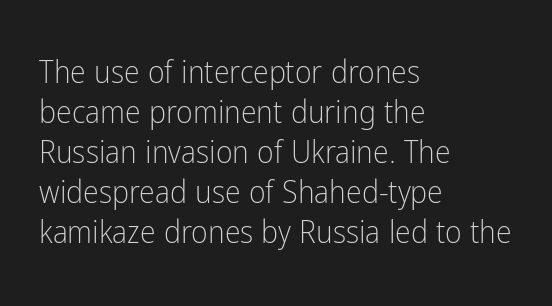
{"serif": "no", "italic": "no", "bold": "no", "weight": "light", "width": "condensed", "stroke_contrast": "low", "x_height": "medium", "monospaced": "no", "underline": "no", "align": "left", "line_spacing": "normal", "line_spacing_ratio": 1.25, "letter_spacing": "normal", "letter_spacing_em": 0.0, "glyph_px": 32}
